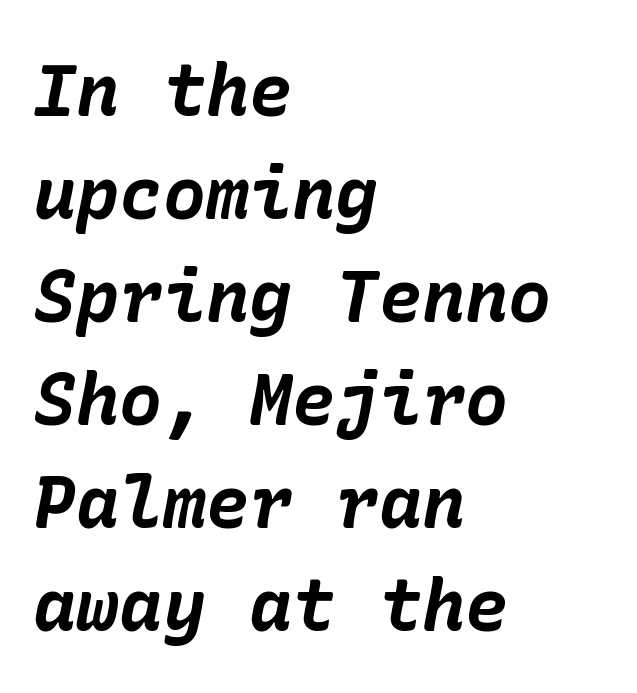
The passage shown has conventional tracking throughout. The specimen reads as italic at a glance. Which margin do the lines hug? The left one — the right edge is uneven. The vertical gap from one line to the next is medium. Weight: bold.
